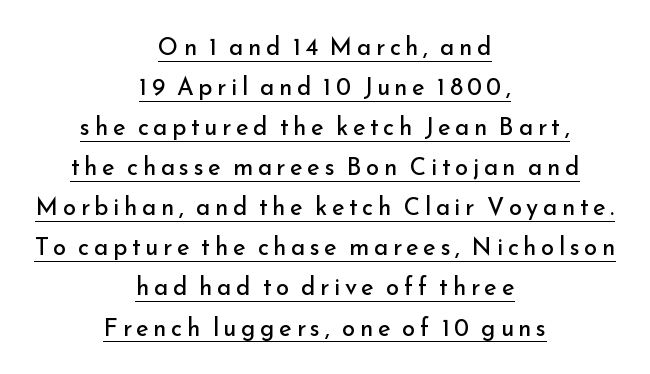
The image shows 24 px text type, upright; set centered, normal line spacing (1.67x), underlined.
